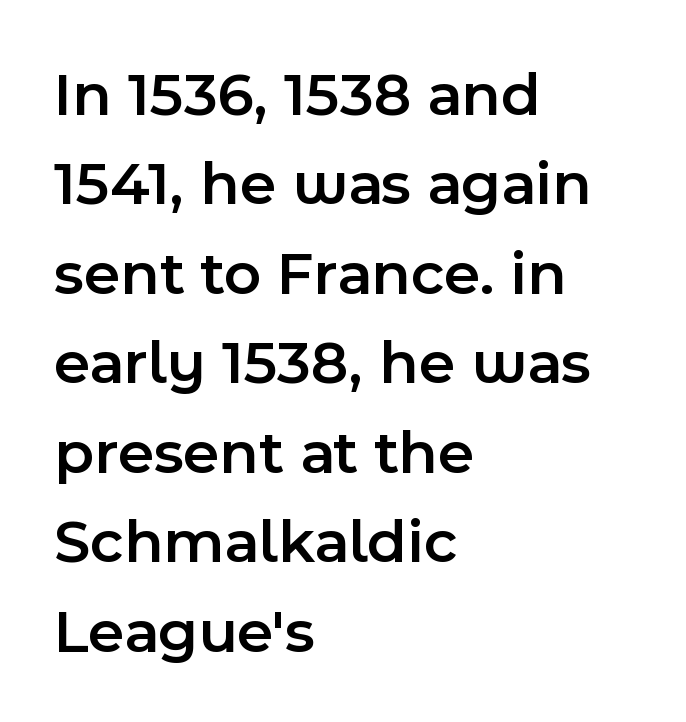
One-word summary of the alignment: left. Lines of text with bare space underneath. A bit beefed up — I'd call it semibold rather than bold. Look at the bottom of the vertical strokes: they stop flat, with no serifs. These lines keep a tight, regular rhythm from letter to letter. Vertically, the passage feels balanced, rows spaced as you'd expect.
